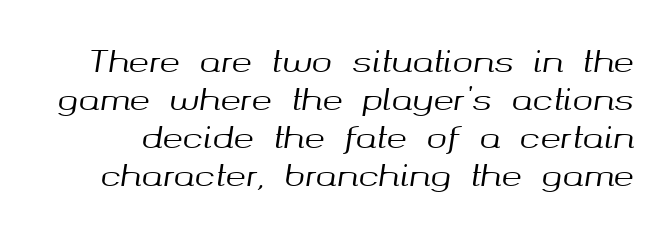
Q: Is the text italic (slanted)? A: Yes, it leans right by about 8 degrees.
Q: Is the text underlined? A: No.
Q: Is the spacing between letters normal or unusually wide? A: Normal.
Q: Width (condensed, normal, or wide)? A: Normal.
Q: Stroke contrast? A: Medium.
Q: x-height? A: Medium.
Q: Monospaced? A: No.
